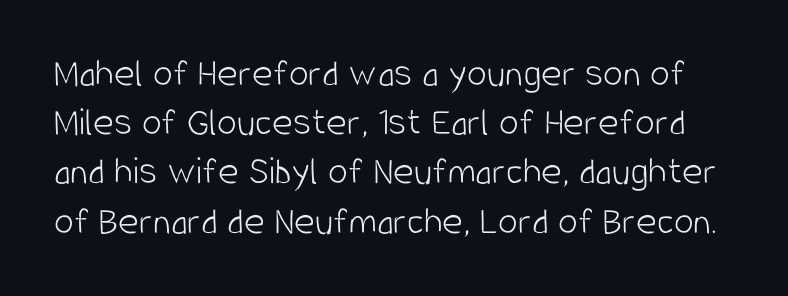
Q: Is the text bold? A: No.
Q: Is the text italic (slanted)? A: No, it is upright.
Q: Is the typeface a serif or a sans-serif typeface? A: Sans-serif.
Q: Is the text underlined? A: No.
Q: Is the spacing between letters normal or unusually wide? A: Normal.
Q: Width (condensed, normal, or wide)? A: Condensed.
Q: Stroke contrast? A: Low.
Q: x-height? A: Large.
Q: Monospaced? A: No.
